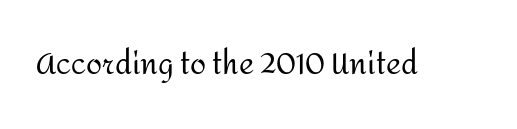
The image shows 29 px regular-weight sans-serif type, upright; set normal letter spacing, not underlined; medium stroke contrast and a medium x-height.
